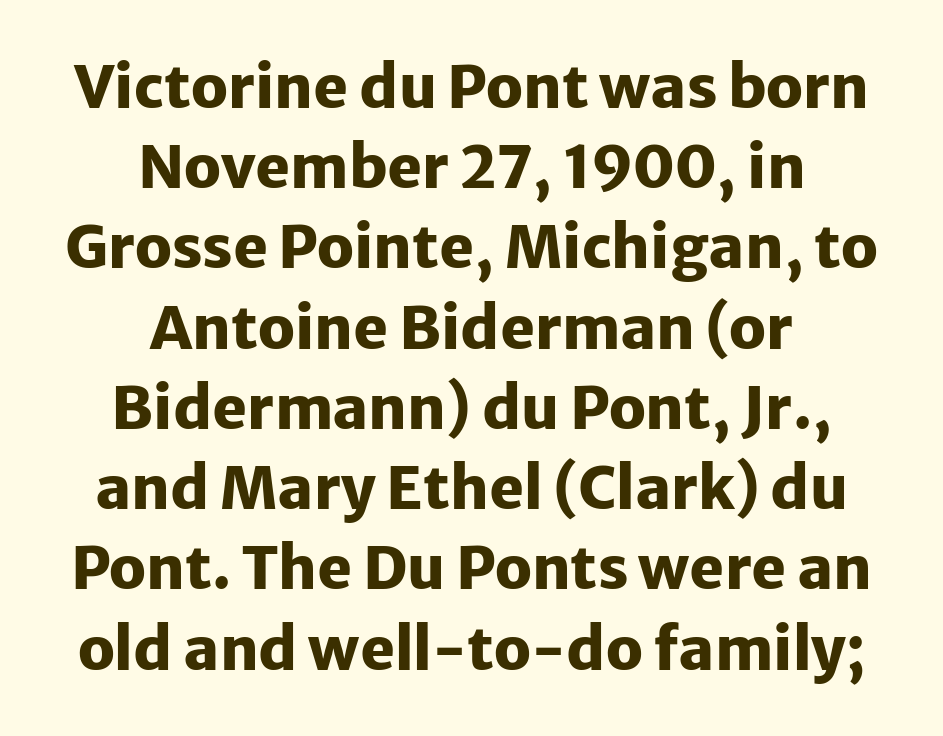
The image shows 59 px heavy sans-serif type, upright; set centered, normal line spacing (1.36x), normal letter spacing, not underlined; low stroke contrast and a medium x-height.
